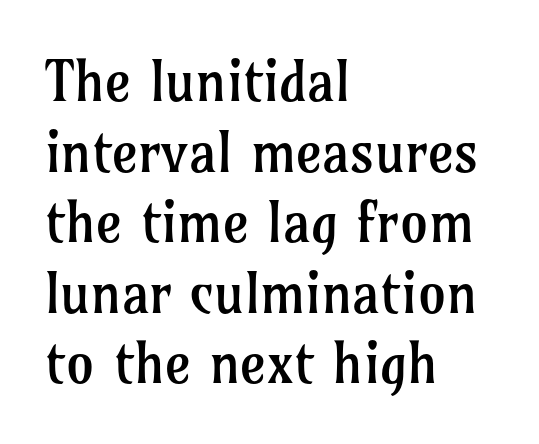
{"serif": "yes", "italic": "no", "bold": "no", "weight": "regular", "width": "normal", "stroke_contrast": "low", "x_height": "medium", "monospaced": "no", "underline": "no", "align": "left", "line_spacing": "normal", "line_spacing_ratio": 1.26, "letter_spacing": "normal", "letter_spacing_em": 0.0, "glyph_px": 56}
